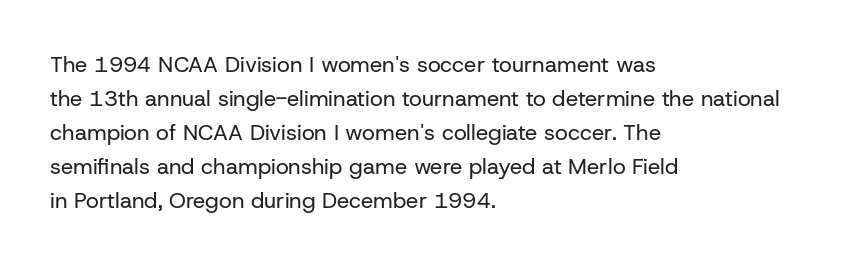
The image shows 22 px text type, upright; set left-aligned, normal line spacing (1.54x), normal letter spacing, not underlined.
